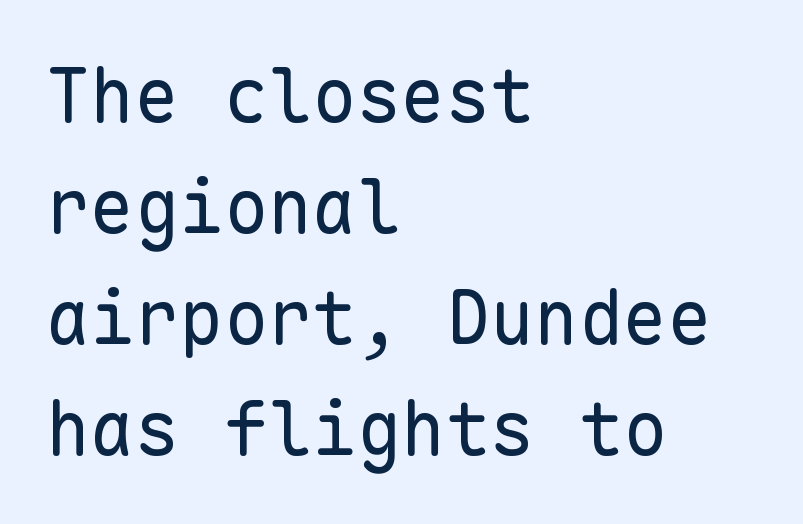
The rendering uses typewriter-style spacing with identical character cells. The rendering anchors every line to the left-hand side. Students, observe: this is what conventionally led text looks like. The passage shown is typeset with a sans-serif family. In terms of posture, this sample is upright.
